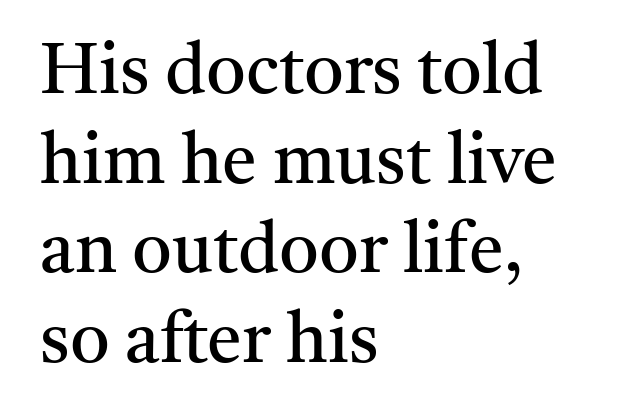
Examine the stroke ends and you'll spot serifs. Nothing unusual about the tracking: characters are spaced as the font intends. Character widths vary here, with narrow letters taking less room than wide ones. The typeface has the unassuming heft of standard copy or less. A bare baseline throughout the passage. One glance says typical: line gaps are just what's usual.
